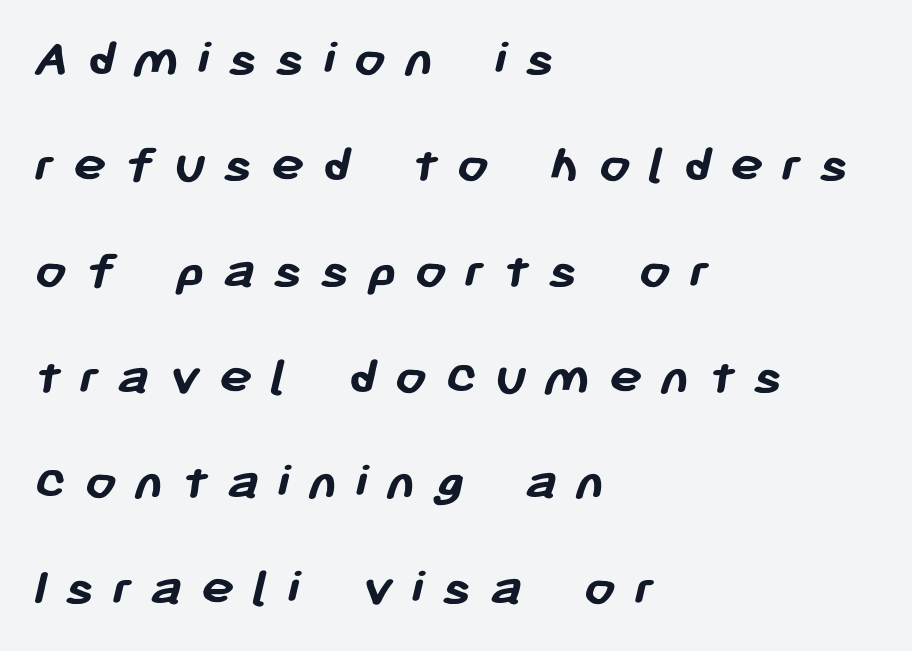
{"serif": "no", "bold": "yes", "weight": "semibold", "width": "normal", "stroke_contrast": "low", "x_height": "medium", "monospaced": "no", "underline": "no", "align": "left", "line_spacing_ratio": 1.89, "letter_spacing": "wide", "letter_spacing_em": 0.32, "glyph_px": 56}
